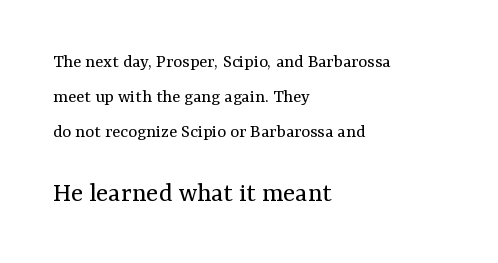
{"serif": "yes", "italic": "no", "bold": "no", "weight": "regular", "width": "normal", "stroke_contrast": "medium", "x_height": "medium", "monospaced": "no", "underline": "no", "align": "left", "line_spacing_ratio": 1.84, "letter_spacing": "normal", "letter_spacing_em": 0.0, "larger_block": "second", "size_ratio": 1.47, "glyph_px": 28}
